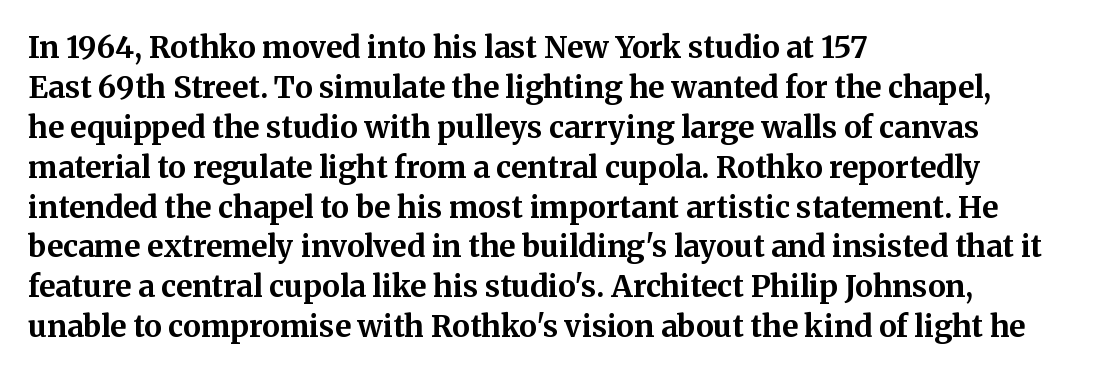
Q: Is the text bold? A: Yes.
Q: Is the text italic (slanted)? A: No, it is upright.
Q: Is the typeface a serif or a sans-serif typeface? A: Serif.
Q: Is the text underlined? A: No.
Q: How is the paragraph aligned? A: Left-aligned.
Q: Is the spacing between letters normal or unusually wide? A: Normal.
Q: Is the spacing between lines tight, normal or loose? A: Normal.
Q: Width (condensed, normal, or wide)? A: Normal.
Q: Stroke contrast? A: Medium.
Q: x-height? A: Medium.
Q: Monospaced? A: No.
